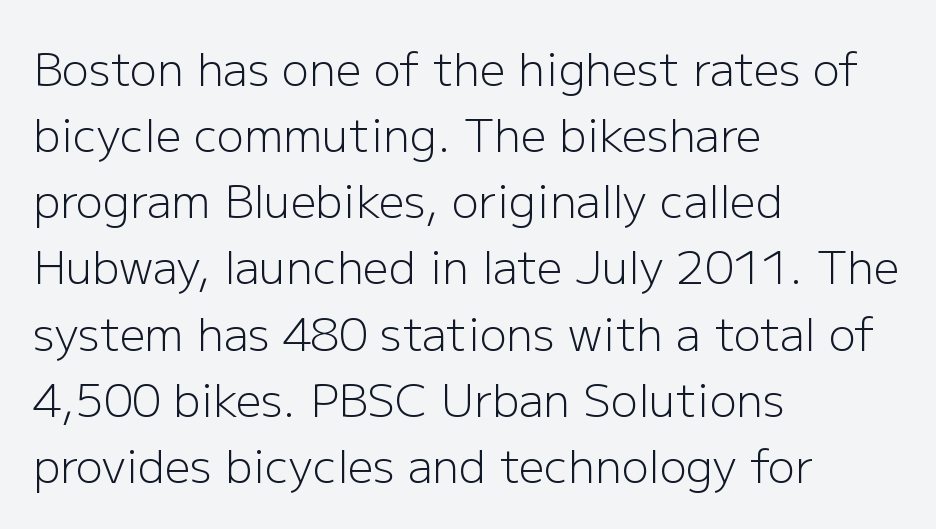
This rendering features lettering with no underline. A sans-serif font was chosen for this passage. The characters are drawn with everyday or finer stroke widths. No italicization has been applied; the sample stays upright. Words appear dense and cohesive because spacing is normal.
